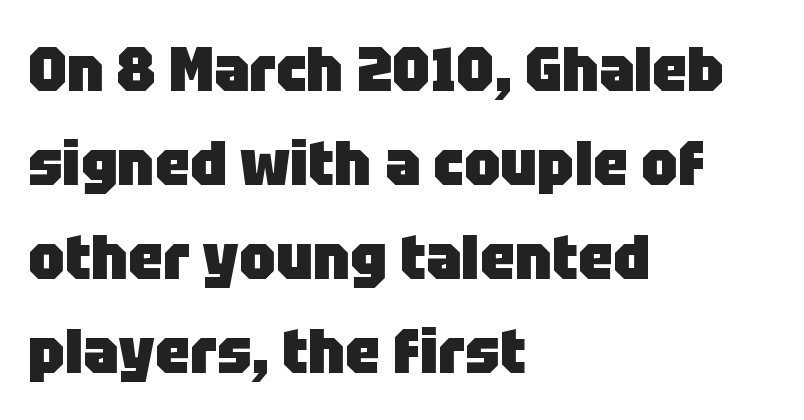
Q: Is the text bold? A: Yes.
Q: Is the text italic (slanted)? A: No, it is upright.
Q: Is the typeface a serif or a sans-serif typeface? A: Sans-serif.
Q: Is the text underlined? A: No.
Q: How is the paragraph aligned? A: Left-aligned.
Q: Is the spacing between letters normal or unusually wide? A: Normal.
Q: Is the spacing between lines tight, normal or loose? A: Normal.
Q: Width (condensed, normal, or wide)? A: Normal.
Q: Stroke contrast? A: Low.
Q: x-height? A: Large.
Q: Monospaced? A: No.
